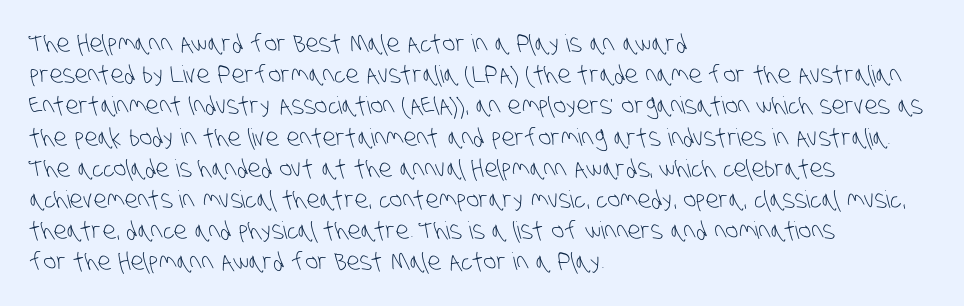
The image shows 24 px text type; set left-aligned, normal line spacing (1.3x), normal letter spacing, not underlined.
